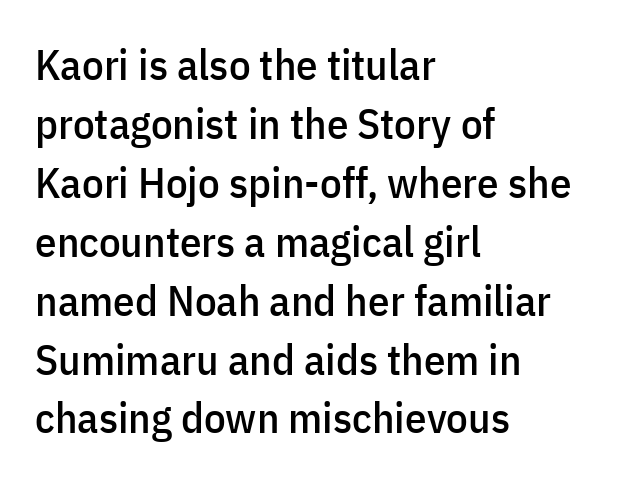
The image shows 43 px condensed sans-serif type, upright; set left-aligned, normal line spacing (1.37x), normal letter spacing, not underlined; low stroke contrast and a medium x-height.
